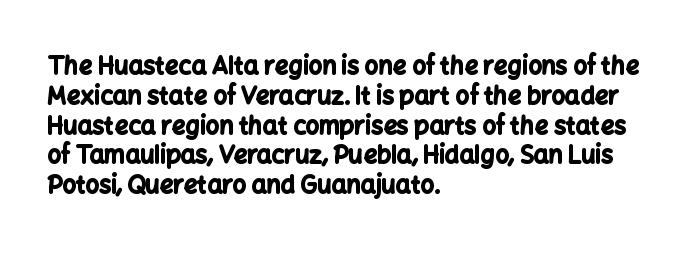
Every character sits straight up, as roman type does. This rendering uses left alignment, leaving the right contour irregular. Letters rest on an invisible, unmarked baseline. The passage shown has conventional tracking throughout. Pretty heavy lettering here — definitely bold.
